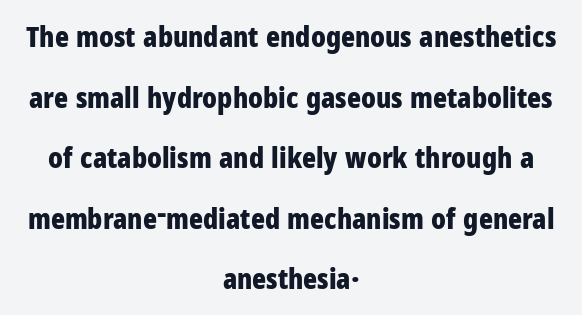
{"serif": "no", "italic": "no", "bold": "yes", "weight": "bold", "width": "condensed", "stroke_contrast": "low", "x_height": "medium", "monospaced": "no", "underline": "no", "align": "center", "line_spacing": "loose", "line_spacing_ratio": 2.09, "letter_spacing": "normal", "letter_spacing_em": 0.0, "glyph_px": 29}
